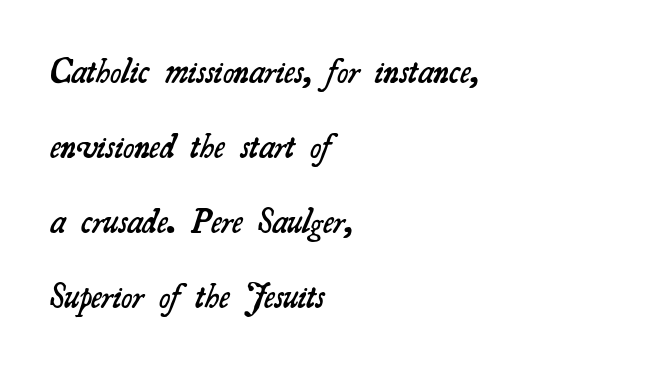
{"serif": "yes", "bold": "semi", "weight": "semibold", "width": "normal", "stroke_contrast": "medium", "x_height": "small", "monospaced": "no", "underline": "no", "align": "left", "line_spacing": "loose", "line_spacing_ratio": 2.21, "letter_spacing": "normal", "letter_spacing_em": 0.0, "glyph_px": 34}
